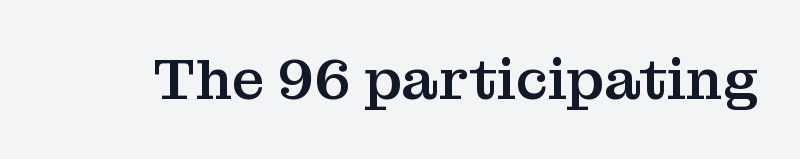
The glyphs in this specimen are seriffed. Rendered with straight, roman letterforms. The string is rendered with underlining switched off. The passage shown has conventional tracking throughout. Here the designer chose a conventional face with non-uniform glyph widths.
